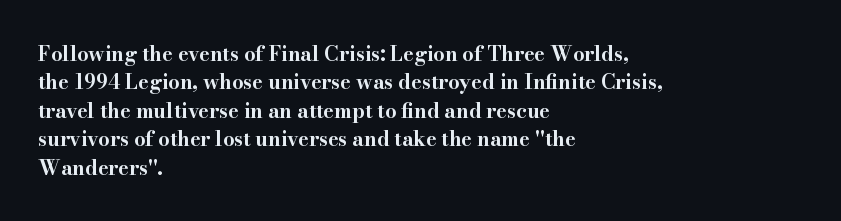
Has an underline been added? It has not. Here the glyphs are tracked normally, forming tight word shapes. Compared with typical paragraphs, the rows here are spaced about the same. The characters look thick and weighty, a clear bold.
